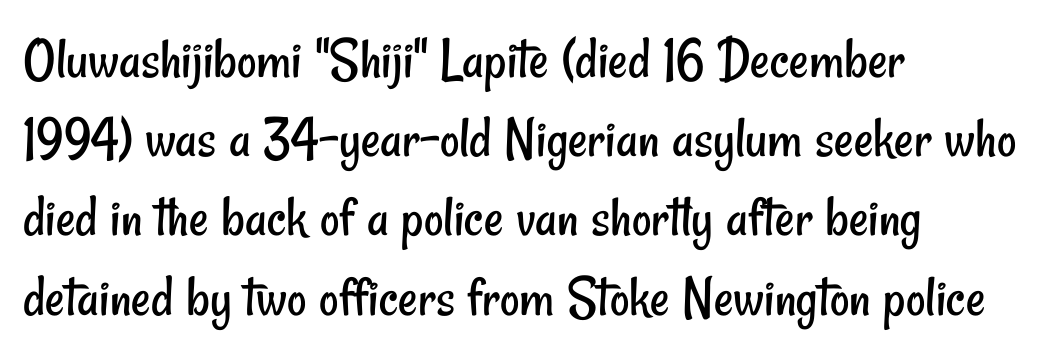
The image shows 60 px regular-weight, condensed sans-serif type; set left-aligned, normal line spacing (1.32x), normal letter spacing, not underlined; low stroke contrast and a small x-height.
